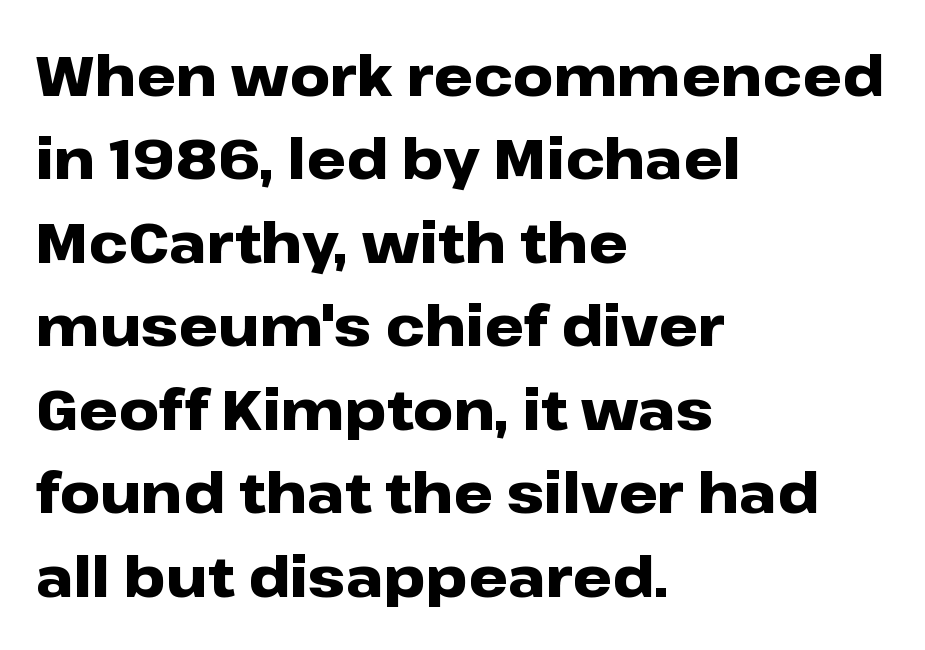
{"serif": "no", "italic": "no", "bold": "yes", "weight": "heavy", "width": "wide", "stroke_contrast": "low", "x_height": "medium", "monospaced": "no", "underline": "no", "align": "left", "line_spacing": "normal", "line_spacing_ratio": 1.49, "letter_spacing": "normal", "letter_spacing_em": 0.0, "glyph_px": 56}
